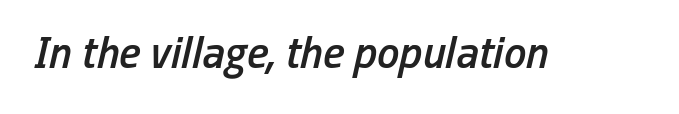
Q: Is the text bold? A: Semi-bold.
Q: Is the text italic (slanted)? A: Yes, it leans right by about 13 degrees.
Q: Is the text underlined? A: No.
Q: Is the spacing between letters normal or unusually wide? A: Normal.
Q: Width (condensed, normal, or wide)? A: Condensed.
Q: Stroke contrast? A: Low.
Q: x-height? A: Medium.
Q: Monospaced? A: No.
